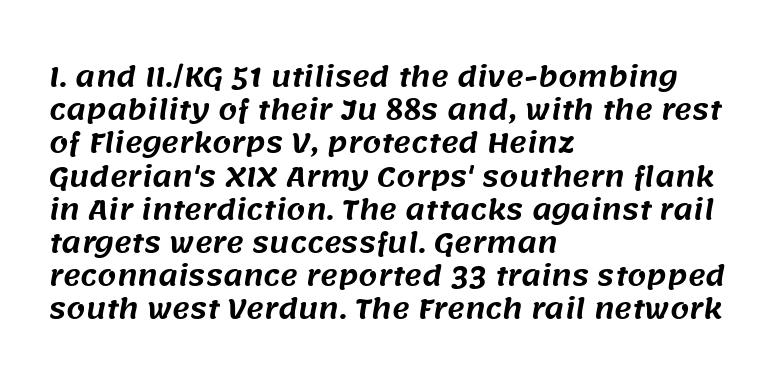
{"underline": "no", "align": "left", "line_spacing_ratio": 1.23, "letter_spacing": "normal", "letter_spacing_em": 0.0, "glyph_px": 27}
